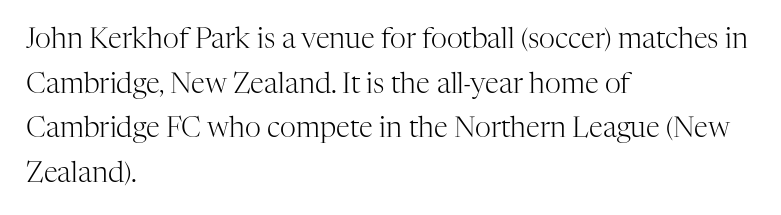
The image shows 28 px light serif type, upright; set left-aligned, normal line spacing (1.59x), normal letter spacing, not underlined; high stroke contrast and a medium x-height.
